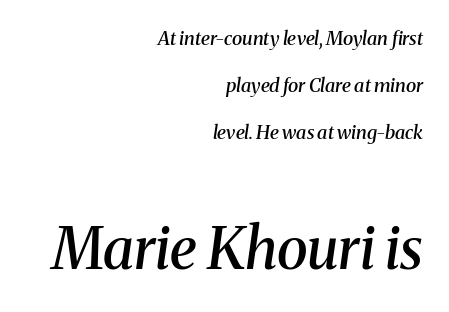
Q: Is the text bold? A: Semi-bold.
Q: Is the text italic (slanted)? A: Yes, it leans right by about 8 degrees.
Q: Is the typeface a serif or a sans-serif typeface? A: Serif.
Q: Is the text underlined? A: No.
Q: How is the paragraph aligned? A: Right-aligned.
Q: Is the spacing between letters normal or unusually wide? A: Normal.
Q: Is the spacing between lines tight, normal or loose? A: Loose.
Q: Which block of text is set in a larger size, the first (top) or the second (bottom)? A: The second (bottom) one.
Q: Width (condensed, normal, or wide)? A: Normal.
Q: Stroke contrast? A: Medium.
Q: x-height? A: Medium.
Q: Monospaced? A: No.
